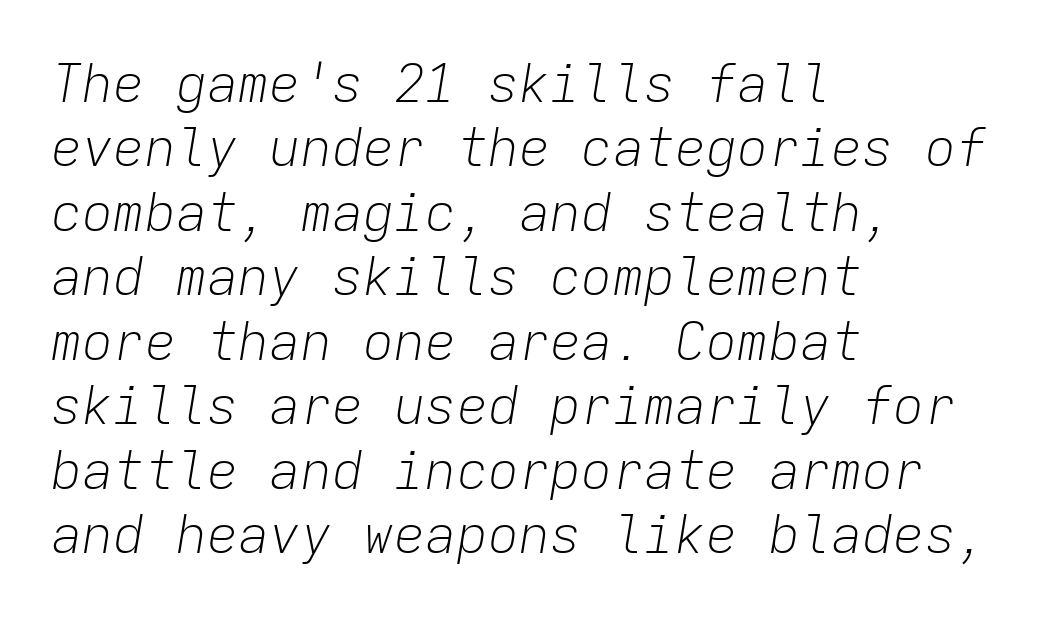
Observe the lean: these are italic letterforms. Leftover space on each line is placed entirely after the last word. Think standard paragraph weight, or any step lighter than that. A bare baseline throughout the passage. Short note: letters normally spaced.
